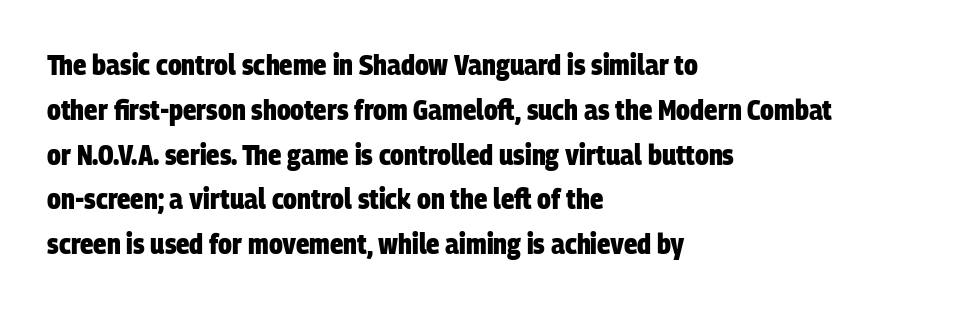
Any mark beneath the type? The region is blank. How would I describe the line gaps? Plain and ordinary. Observe the absence of serifs on each vertical stroke in this sample. Weight check: bold — yes, fully. You could not count columns in this text — the font is proportionally spaced. The letters sit at their default tracking, neither squeezed nor spread.
